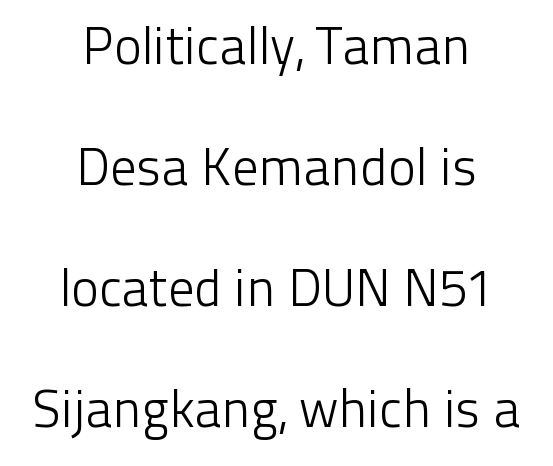
The image shows 52 px light sans-serif type, upright; set centered, loose line spacing (2.33x), normal letter spacing, not underlined; low stroke contrast and a medium x-height.
